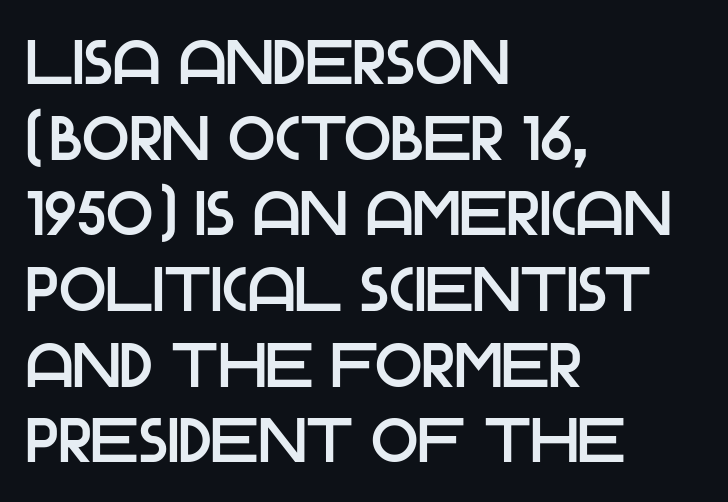
The image shows 62 px sans-serif type, upright; set left-aligned, line spacing 1.22x, normal letter spacing, not underlined; low stroke contrast and a large x-height.
